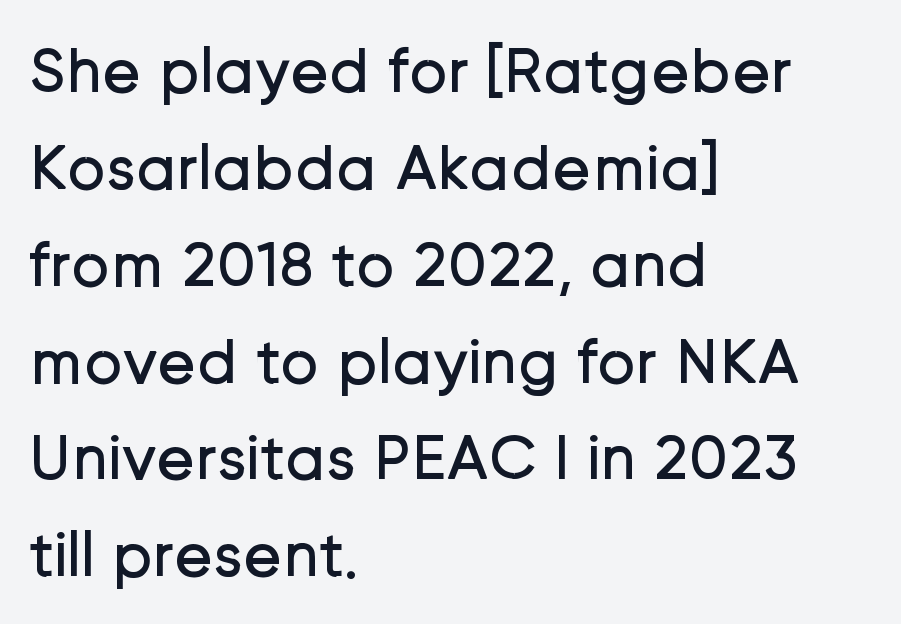
The image shows 65 px regular-weight sans-serif type, upright; set left-aligned, normal line spacing (1.49x), normal letter spacing, not underlined; low stroke contrast and a medium x-height.
